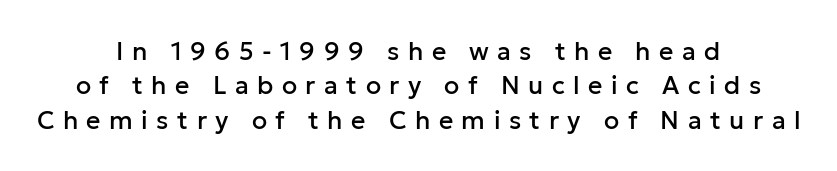
The image shows 25 px text type, upright; set centered, normal line spacing (1.38x), unusually wide letter spacing (+0.34 em), not underlined.
